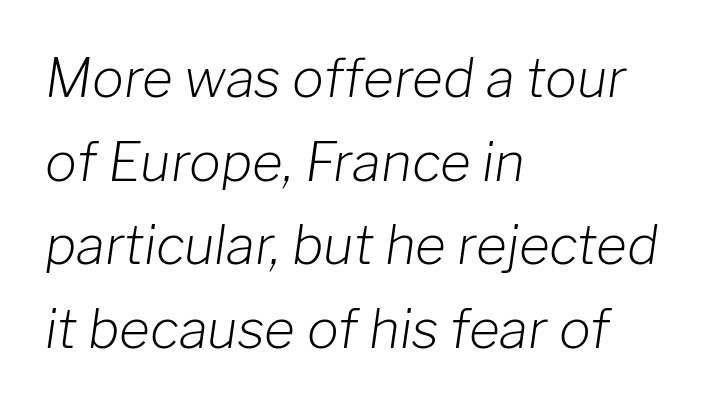
The image shows 53 px light type, italic (leaning right); set left-aligned, normal line spacing (1.58x), normal letter spacing, not underlined; low stroke contrast and a medium x-height.
